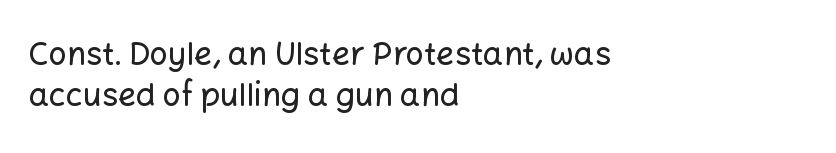
The image shows 32 px sans-serif type, upright; set left-aligned, normal line spacing (1.27x), normal letter spacing, not underlined; low stroke contrast and a medium x-height.
